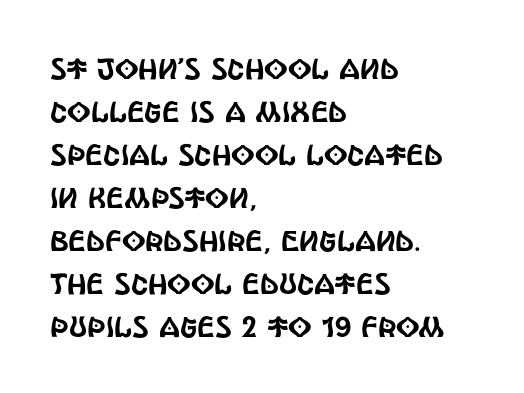
{"serif": "no", "italic": "no", "width": "condensed", "x_height": "large", "monospaced": "no", "underline": "no", "align": "left", "line_spacing": "normal", "line_spacing_ratio": 1.48, "letter_spacing": "normal", "letter_spacing_em": 0.0, "glyph_px": 29}
